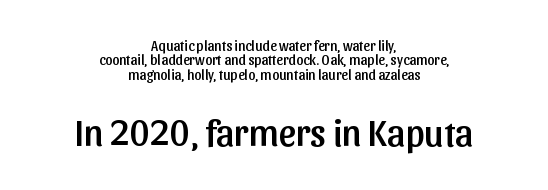
The image shows 37 px sans-serif type, upright; set centered, tight line spacing (1.02x), normal letter spacing, not underlined; the second (bottom) block is 2.64x larger; low stroke contrast and a medium x-height.
